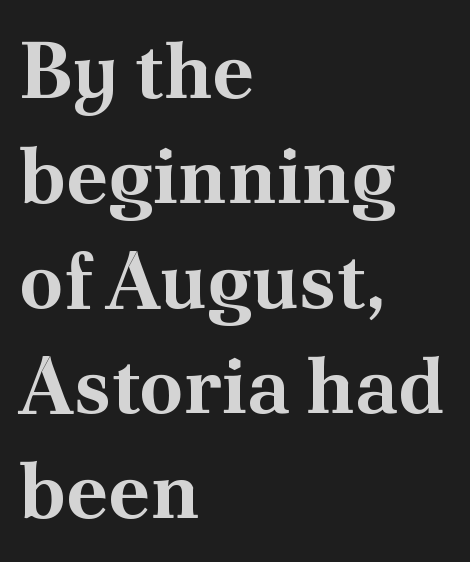
The horizontal fit of the characters is conventional and even. Layout note: lines flush left. Characters remain perfectly vertical along every line. Type style note: has serifs. This sample has the flowing, uneven cadence of proportional lettering.
